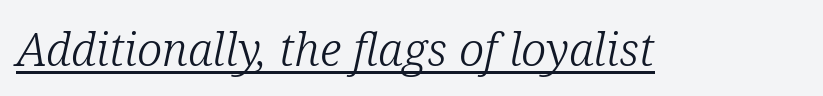
The image shows 46 px light serif type, italic (leaning right); set normal letter spacing, underlined; low stroke contrast and a medium x-height.
